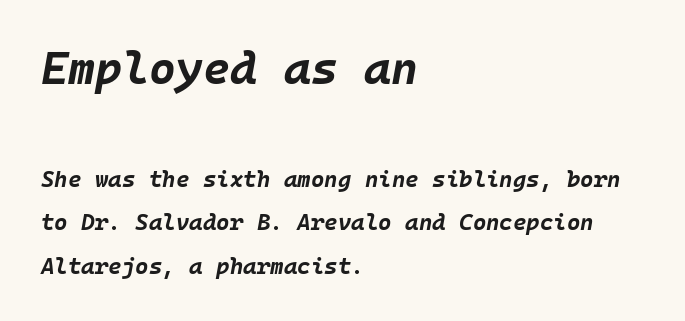
Q: Is the text bold? A: Yes.
Q: Is the text italic (slanted)? A: Yes, it leans right by about 10 degrees.
Q: Is the text underlined? A: No.
Q: How is the paragraph aligned? A: Left-aligned.
Q: Is the spacing between letters normal or unusually wide? A: Normal.
Q: Which block of text is set in a larger size, the first (top) or the second (bottom)? A: The first (top) one.
Q: Width (condensed, normal, or wide)? A: Normal.
Q: Stroke contrast? A: Low.
Q: x-height? A: Large.
